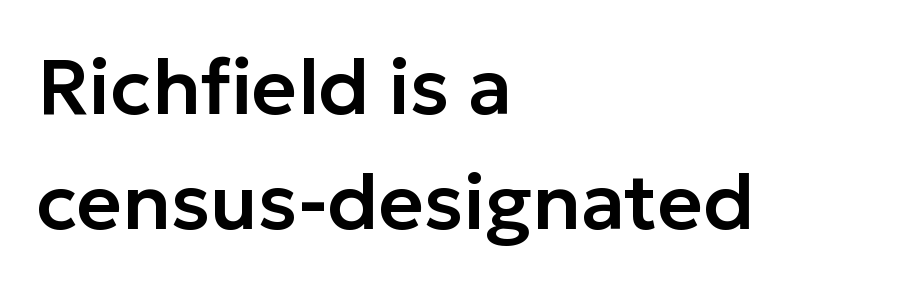
{"serif": "no", "italic": "no", "width": "normal", "stroke_contrast": "low", "x_height": "medium", "monospaced": "no", "underline": "no", "align": "left", "line_spacing": "normal", "line_spacing_ratio": 1.48, "letter_spacing": "normal", "letter_spacing_em": 0.0, "glyph_px": 78}
